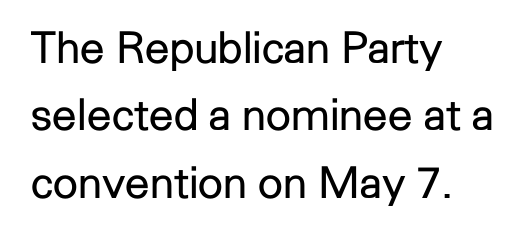
Q: Is the text bold? A: No.
Q: Is the text italic (slanted)? A: No, it is upright.
Q: Is the typeface a serif or a sans-serif typeface? A: Sans-serif.
Q: Is the text underlined? A: No.
Q: How is the paragraph aligned? A: Left-aligned.
Q: Is the spacing between letters normal or unusually wide? A: Normal.
Q: Is the spacing between lines tight, normal or loose? A: Normal.
Q: Width (condensed, normal, or wide)? A: Normal.
Q: Stroke contrast? A: Low.
Q: x-height? A: Medium.
Q: Monospaced? A: No.
